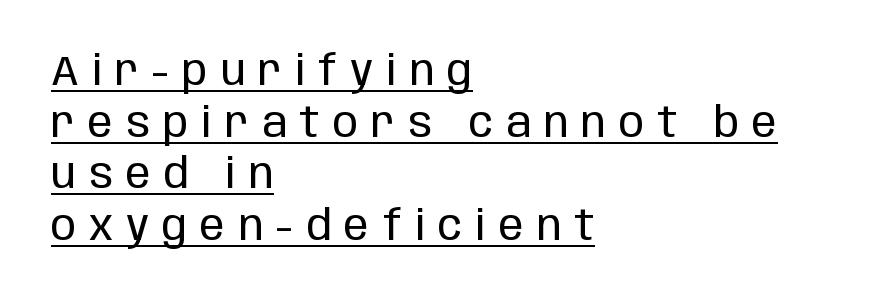
Heft: none added — not bold. The passage shown has open, widely tracked lettering throughout. Looks like regular typesetting: each glyph gets only the width it needs. Which margin do the lines hug? The left one — the right edge is uneven. When letters stand straight like this, we call the style roman or upright.
